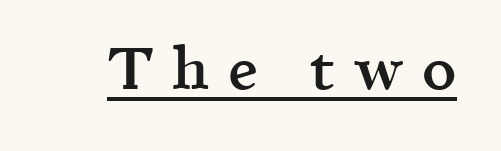
{"serif": "yes", "italic": "no", "bold": "semi", "weight": "semibold", "width": "normal", "x_height": "medium", "monospaced": "no", "underline": "yes", "letter_spacing": "wide", "letter_spacing_em": 0.31, "glyph_px": 60}
